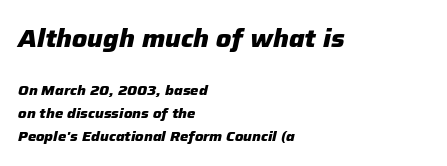
Q: Is the text bold? A: Yes.
Q: Is the text italic (slanted)? A: Yes, it leans right by about 12 degrees.
Q: Is the text underlined? A: No.
Q: How is the paragraph aligned? A: Left-aligned.
Q: Is the spacing between letters normal or unusually wide? A: Normal.
Q: Is the spacing between lines tight, normal or loose? A: Normal.
Q: Which block of text is set in a larger size, the first (top) or the second (bottom)? A: The first (top) one.
